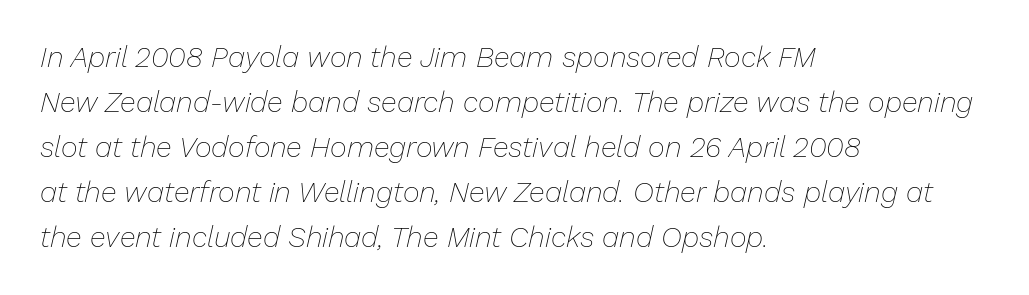
The passage shown leans; its letterforms are oblique. This sample has the flowing, uneven cadence of proportional lettering. Stroke mass is kept to a normal reading level or below. Default kerning and tracking; the words read as compact shapes.
